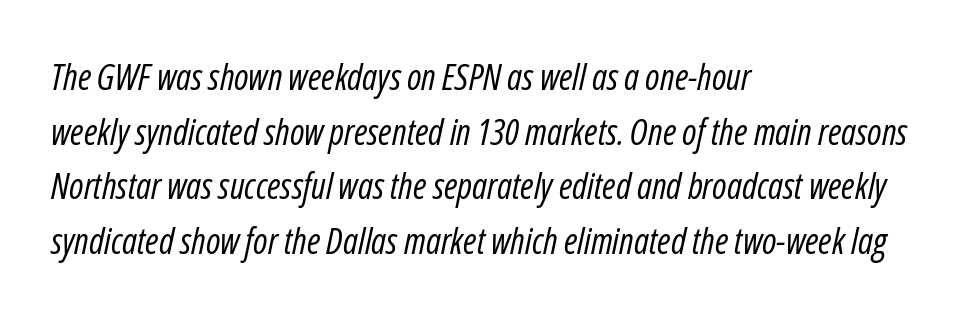
The image shows 36 px regular-weight, condensed type, italic (leaning right); set left-aligned, normal line spacing (1.52x), normal letter spacing, not underlined; low stroke contrast and a medium x-height.
